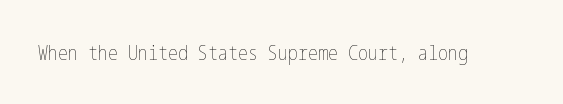
Q: Is the text bold? A: No.
Q: Is the text italic (slanted)? A: No, it is upright.
Q: Is the text underlined? A: No.
Q: Is the spacing between letters normal or unusually wide? A: Normal.
